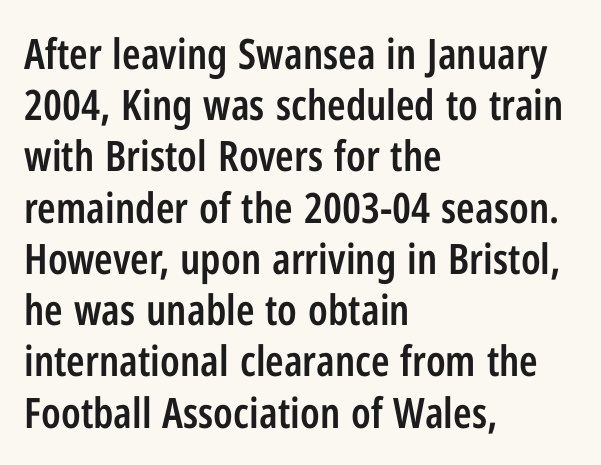
Caption: semibold face, moderately heavy strokes. Clear beneath every line of the passage. The typesetter chose a ragged-right arrangement here. Default kerning and tracking; the words read as compact shapes. If you drew a line through each stem, it would be perfectly vertical. Do the characters align in a grid? No, the font is proportional.
